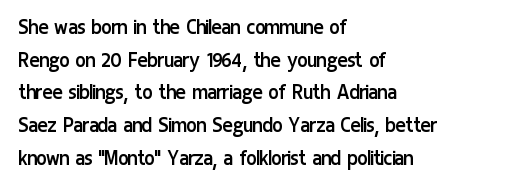
Q: Is the text bold? A: No.
Q: Is the text italic (slanted)? A: No, it is upright.
Q: Is the text underlined? A: No.
Q: How is the paragraph aligned? A: Left-aligned.
Q: Is the spacing between letters normal or unusually wide? A: Normal.
Q: Is the spacing between lines tight, normal or loose? A: Normal.
